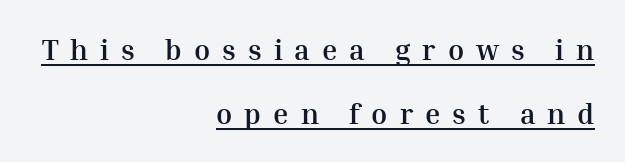
The tracking reads as deliberately expanded to a designer's eye. Each line of the rendering has a horizontal stroke beneath the glyphs. Summary of weight: heavy, a full bold. The designer dialed line spacing up above the default.
